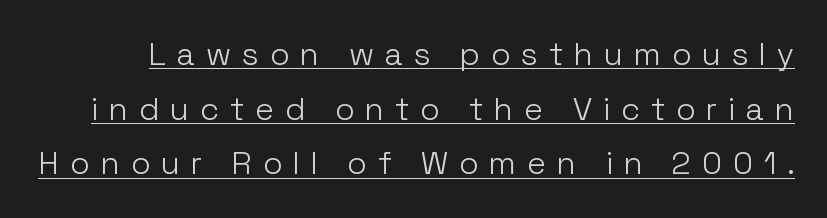
{"serif": "no", "italic": "no", "bold": "no", "weight": "light", "width": "normal", "stroke_contrast": "low", "x_height": "medium", "monospaced": "no", "underline": "yes", "line_spacing_ratio": 1.71, "letter_spacing": "wide", "letter_spacing_em": 0.35, "glyph_px": 32}
